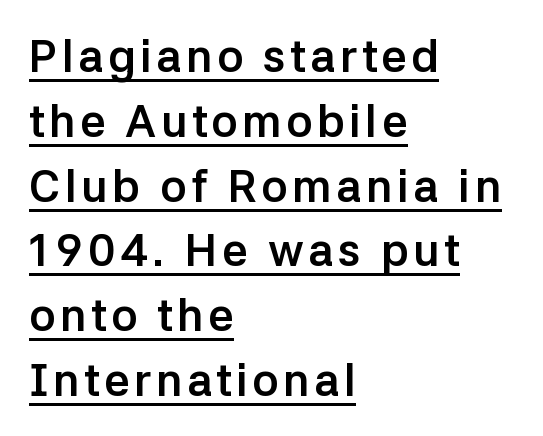
The image shows 45 px semibold sans-serif type, upright; set left-aligned, normal line spacing (1.44x), underlined; low stroke contrast and a medium x-height.
